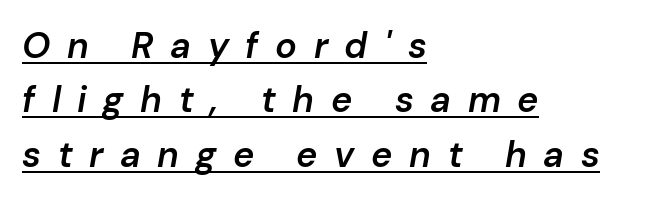
The image shows 36 px semibold type, italic (leaning right); set left-aligned, normal line spacing (1.51x), unusually wide letter spacing (+0.46 em), underlined; low stroke contrast and a medium x-height.
